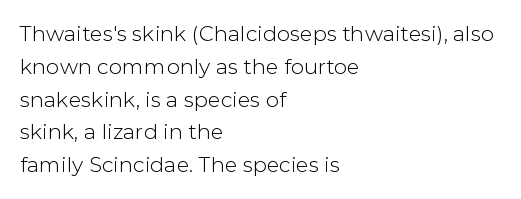
{"italic": "no", "underline": "no", "align": "left", "line_spacing": "normal", "line_spacing_ratio": 1.56, "letter_spacing": "normal", "letter_spacing_em": 0.0, "glyph_px": 21}
